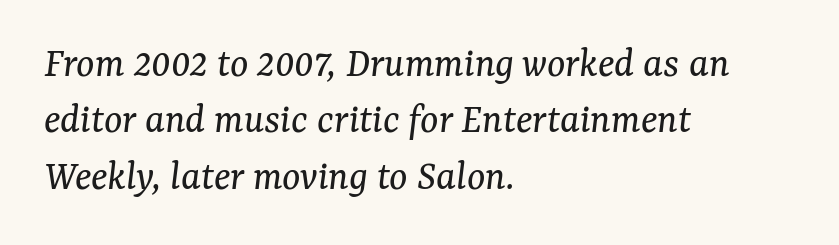
{"serif": "yes", "italic": "yes", "lean": "right", "slant_degrees": 7, "bold": "no", "weight": "regular", "width": "normal", "stroke_contrast": "medium", "x_height": "medium", "monospaced": "no", "underline": "no", "align": "left", "line_spacing": "normal", "line_spacing_ratio": 1.31, "letter_spacing": "normal", "letter_spacing_em": 0.0, "glyph_px": 43}
